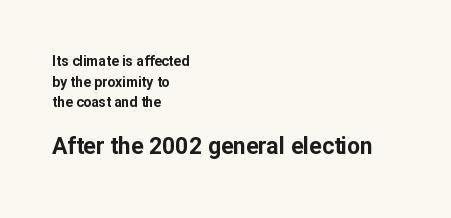
Q: Is the text bold? A: Yes.
Q: Is the text italic (slanted)? A: No, it is upright.
Q: Is the text underlined? A: No.
Q: How is the paragraph aligned? A: Left-aligned.
Q: Is the spacing between letters normal or unusually wide? A: Normal.
Q: Is the spacing between lines tight, normal or loose? A: Normal.
Q: Which block of text is set in a larger size, the first (top) or the second (bottom)? A: The second (bottom) one.
